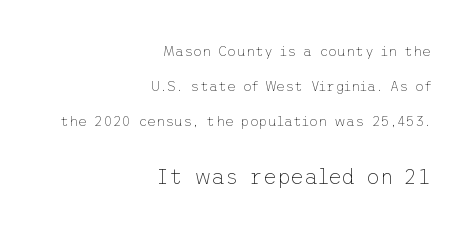
The image shows 21 px text type, upright; set right-aligned, loose line spacing (2.49x), normal letter spacing, not underlined; the second (bottom) block is 1.5x larger.
